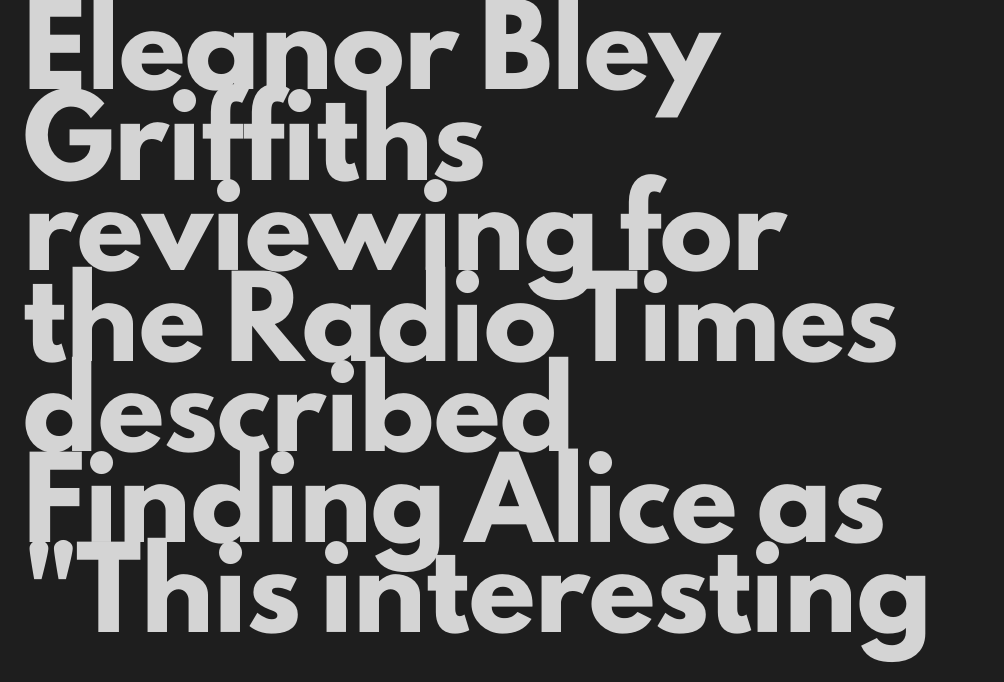
Q: Is the text bold? A: Yes.
Q: Is the text italic (slanted)? A: No, it is upright.
Q: Is the typeface a serif or a sans-serif typeface? A: Sans-serif.
Q: Is the text underlined? A: No.
Q: How is the paragraph aligned? A: Left-aligned.
Q: Is the spacing between letters normal or unusually wide? A: Normal.
Q: Width (condensed, normal, or wide)? A: Normal.
Q: Stroke contrast? A: Low.
Q: x-height? A: Small.
Q: Monospaced? A: No.
